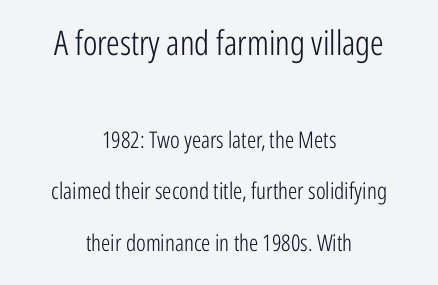
Q: Is the text bold? A: No.
Q: Is the text italic (slanted)? A: No, it is upright.
Q: Is the typeface a serif or a sans-serif typeface? A: Sans-serif.
Q: Is the text underlined? A: No.
Q: How is the paragraph aligned? A: Centered.
Q: Is the spacing between letters normal or unusually wide? A: Normal.
Q: Is the spacing between lines tight, normal or loose? A: Loose.
Q: Which block of text is set in a larger size, the first (top) or the second (bottom)? A: The first (top) one.
Q: Width (condensed, normal, or wide)? A: Condensed.
Q: Stroke contrast? A: Low.
Q: x-height? A: Medium.
Q: Monospaced? A: No.
